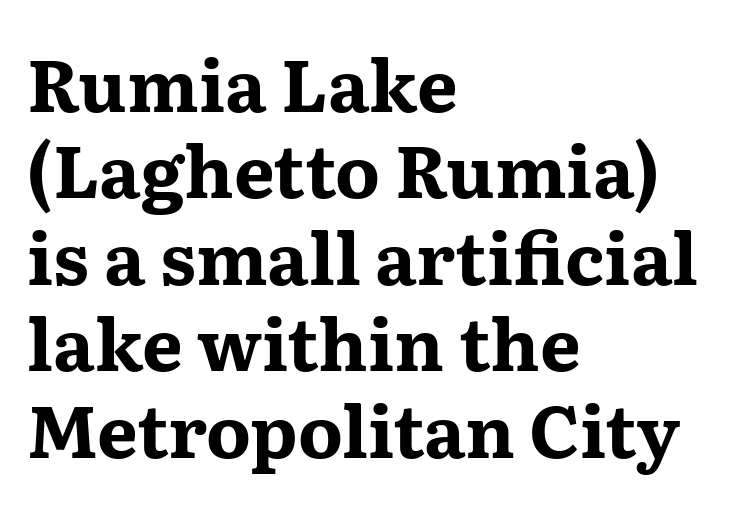
Q: Is the text bold? A: Yes.
Q: Is the text italic (slanted)? A: No, it is upright.
Q: Is the typeface a serif or a sans-serif typeface? A: Serif.
Q: Is the text underlined? A: No.
Q: How is the paragraph aligned? A: Left-aligned.
Q: Is the spacing between letters normal or unusually wide? A: Normal.
Q: Width (condensed, normal, or wide)? A: Wide.
Q: Stroke contrast? A: Medium.
Q: x-height? A: Medium.
Q: Monospaced? A: No.
